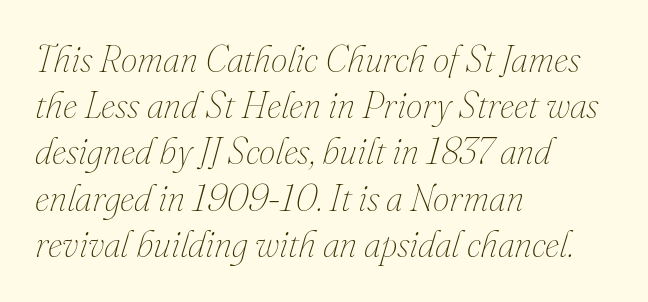
Q: Is the text bold? A: No.
Q: Is the text italic (slanted)? A: Yes, it leans right by about 16 degrees.
Q: Is the text underlined? A: No.
Q: How is the paragraph aligned? A: Left-aligned.
Q: Is the spacing between letters normal or unusually wide? A: Normal.
Q: Is the spacing between lines tight, normal or loose? A: Normal.
Q: Width (condensed, normal, or wide)? A: Normal.
Q: Stroke contrast? A: Medium.
Q: x-height? A: Small.
Q: Monospaced? A: No.
